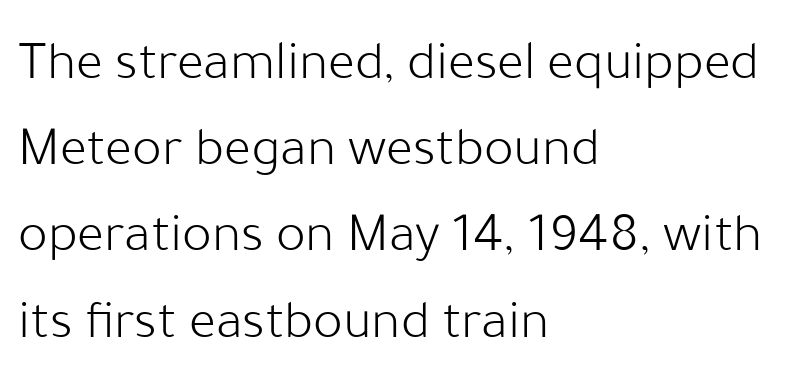
The image shows 56 px light sans-serif type, upright; set left-aligned, normal line spacing (1.54x), normal letter spacing, not underlined; low stroke contrast and a medium x-height.
